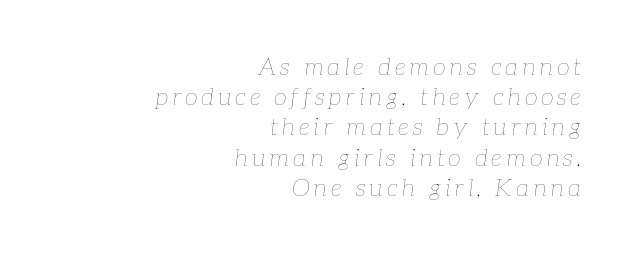
Rule under the text: the space is simply empty. This is oblique type, the kind used for emphasis or titles. If you measured baseline to baseline, you'd find a middling distance. The typesetter chose a ragged-left arrangement here. Bold? No — there's no thickening of the strokes.
